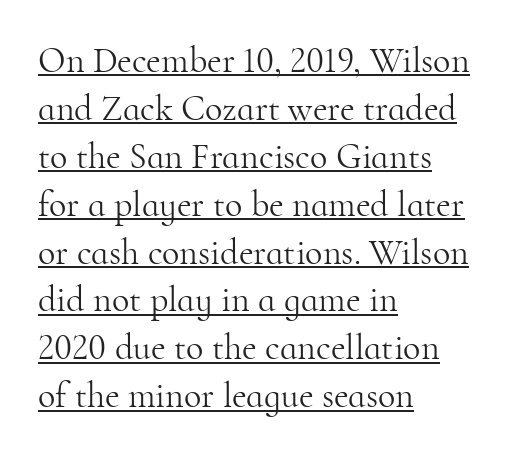
{"serif": "yes", "italic": "no", "bold": "no", "weight": "light", "width": "normal", "stroke_contrast": "high", "x_height": "small", "monospaced": "no", "underline": "yes", "align": "left", "line_spacing": "normal", "line_spacing_ratio": 1.33, "letter_spacing": "normal", "letter_spacing_em": 0.0, "glyph_px": 36}
